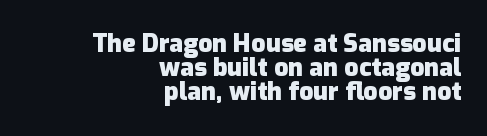
{"italic": "no", "bold": "yes", "underline": "no", "align": "right", "line_spacing": "tight", "line_spacing_ratio": 0.97, "letter_spacing": "normal", "letter_spacing_em": 0.0, "glyph_px": 25}
